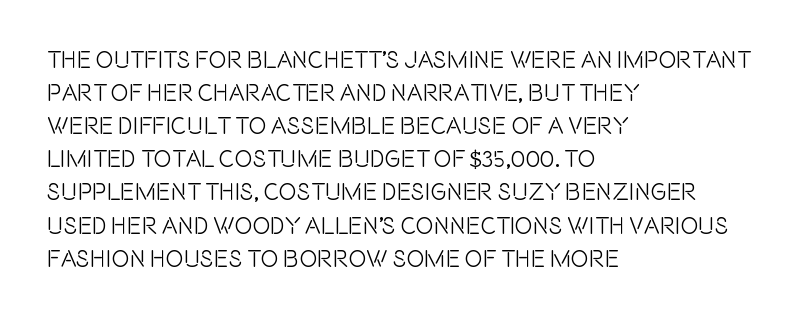
The image shows 24 px text type, upright; set left-aligned, normal line spacing (1.38x), normal letter spacing, not underlined.
